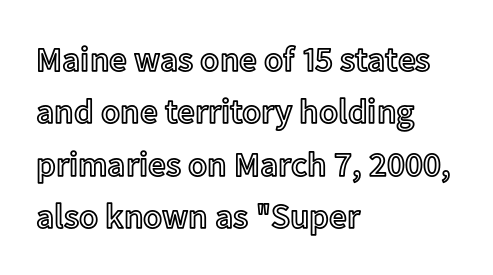
Q: Is the text italic (slanted)? A: No, it is upright.
Q: Is the text underlined? A: No.
Q: How is the paragraph aligned? A: Left-aligned.
Q: Is the spacing between letters normal or unusually wide? A: Normal.
Q: Is the spacing between lines tight, normal or loose? A: Normal.
Q: Width (condensed, normal, or wide)? A: Normal.
Q: x-height? A: Medium.
Q: Monospaced? A: No.
